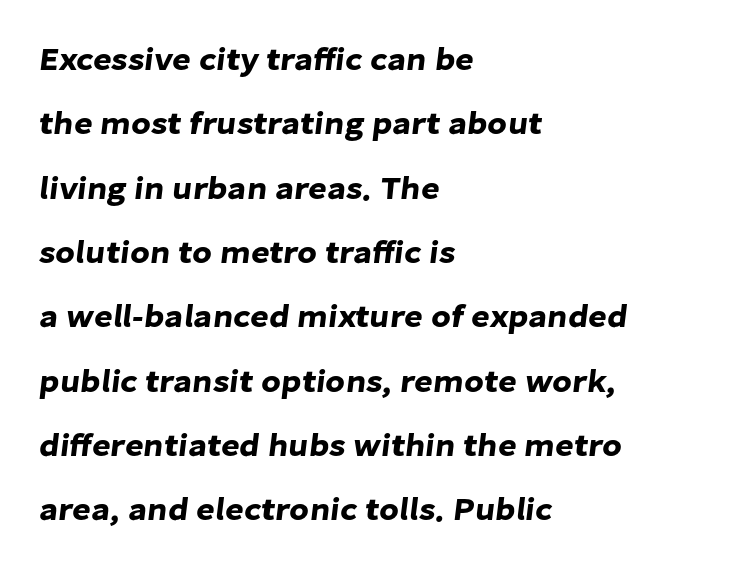
The image shows 32 px sans-serif type; set left-aligned, loose line spacing (2.01x), normal letter spacing, not underlined; low stroke contrast and a medium x-height.
